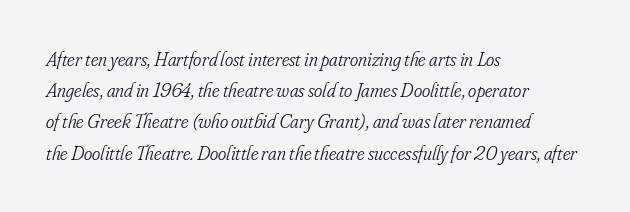
Q: Is the text bold? A: No.
Q: Is the text italic (slanted)? A: Yes, it leans right by about 16 degrees.
Q: Is the text underlined? A: No.
Q: How is the paragraph aligned? A: Left-aligned.
Q: Is the spacing between letters normal or unusually wide? A: Normal.
Q: Is the spacing between lines tight, normal or loose? A: Normal.
